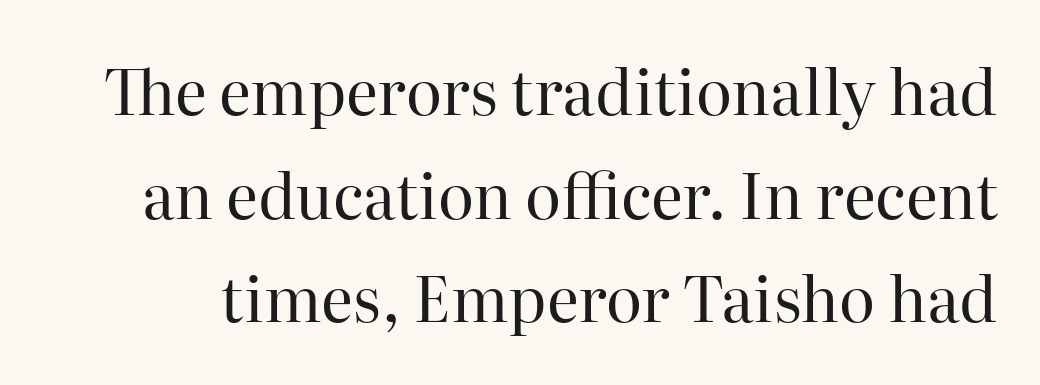
The image shows 62 px regular-weight serif type, upright; set normal line spacing (1.67x), normal letter spacing, not underlined; high stroke contrast and a medium x-height.
